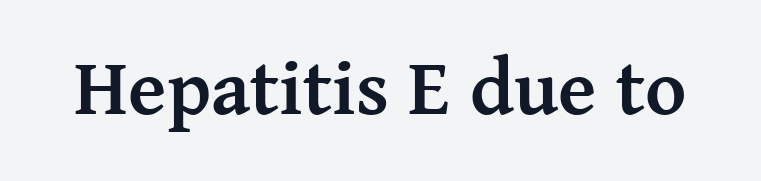
The image shows 79 px semibold serif type, upright; set normal letter spacing, not underlined; medium stroke contrast and a medium x-height.
